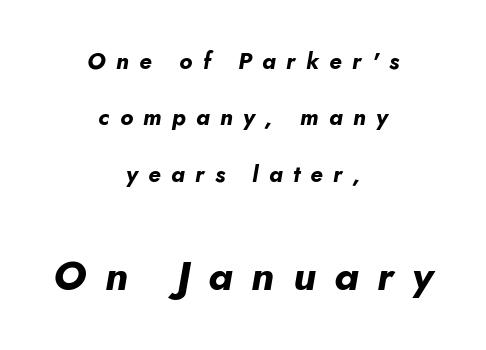
Q: Is the text bold? A: Yes.
Q: Is the text italic (slanted)? A: Yes, it leans right by about 10 degrees.
Q: Is the text underlined? A: No.
Q: How is the paragraph aligned? A: Centered.
Q: Is the spacing between letters normal or unusually wide? A: Unusually wide.
Q: Is the spacing between lines tight, normal or loose? A: Loose.
Q: Which block of text is set in a larger size, the first (top) or the second (bottom)? A: The second (bottom) one.
Q: Width (condensed, normal, or wide)? A: Normal.
Q: Stroke contrast? A: Low.
Q: x-height? A: Small.
Q: Monospaced? A: No.
